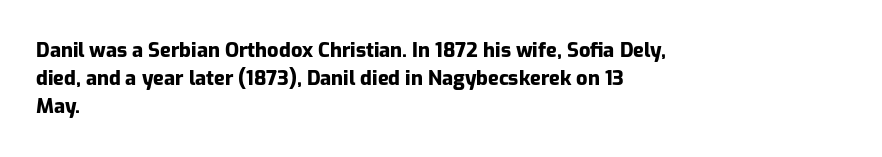
Upright lettering throughout. Each line starts at the same left margin while the right side varies. The passage shown has conventional tracking throughout. The glyphs have the mass of a bold cut. Summary of vertical rhythm: regular, with standard interline spacing. Words float on clear page, feet unadorned.
